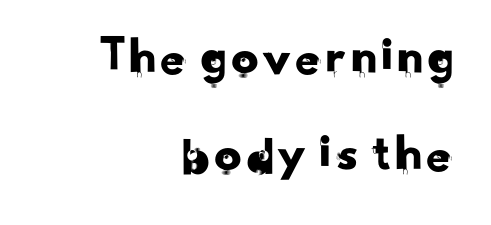
The line texture is even and compact thanks to regular tracking. Grotesque or geometric, the face here clearly has no serifs. Clear beneath every line of the passage. Does the copy run flush right? Yes — the right margin is perfectly even.
